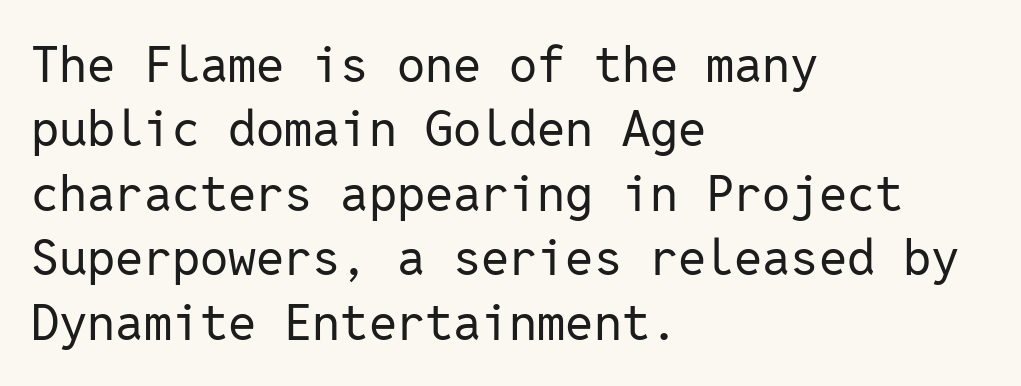
Quick note: not italic, upright. Nobody drew a line under any word here. Monospaced: the letters line up in strict vertical columns. Nothing unusual about the tracking: characters are spaced as the font intends. A student would call this left alignment; a typographer would say flush left, rag right. Classification — sans serif.
